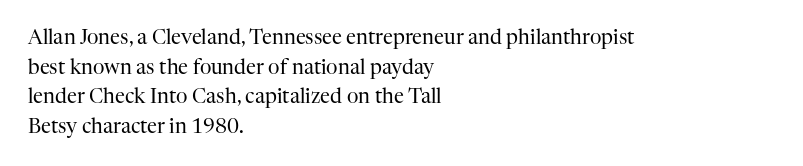
The image shows 20 px text type, upright; set left-aligned, normal line spacing (1.48x), normal letter spacing, not underlined.
